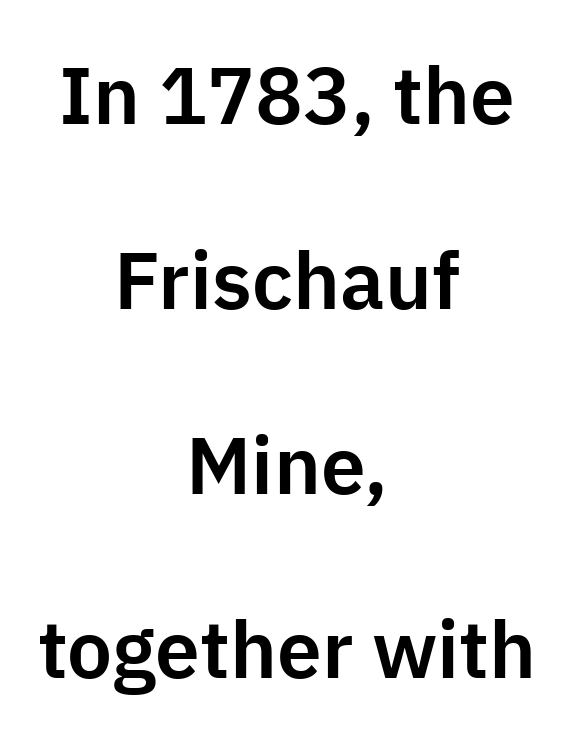
{"serif": "no", "italic": "no", "width": "normal", "stroke_contrast": "low", "x_height": "medium", "monospaced": "no", "underline": "no", "align": "center", "line_spacing": "loose", "line_spacing_ratio": 2.31, "letter_spacing": "normal", "letter_spacing_em": 0.0, "glyph_px": 80}
